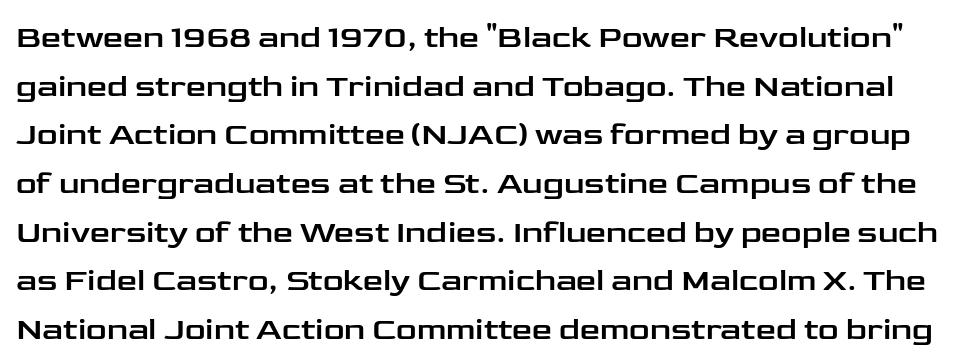
The image shows 32 px wide sans-serif type, upright; set normal line spacing (1.52x), normal letter spacing, not underlined; low stroke contrast and a medium x-height.
